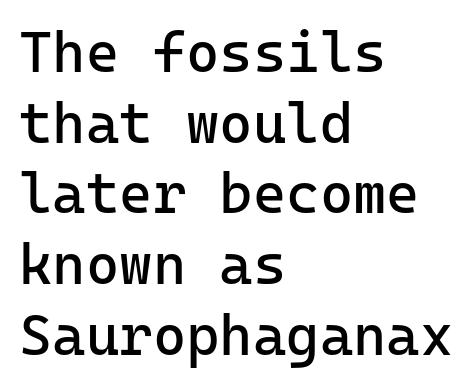
{"serif": "no", "italic": "no", "bold": "no", "weight": "regular", "width": "normal", "stroke_contrast": "low", "x_height": "medium", "monospaced": "yes", "underline": "no", "align": "left", "line_spacing_ratio": 1.24, "letter_spacing": "normal", "letter_spacing_em": 0.0, "glyph_px": 57}
